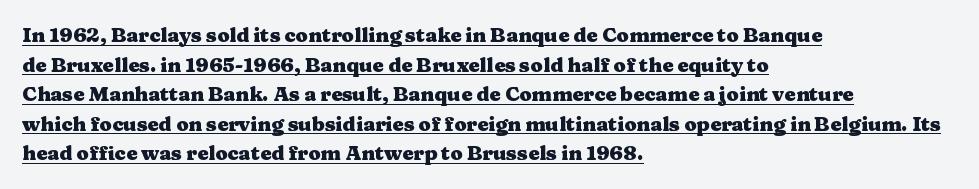
Q: Is the text bold? A: Yes.
Q: Is the text italic (slanted)? A: No, it is upright.
Q: Is the text underlined? A: Yes.
Q: How is the paragraph aligned? A: Left-aligned.
Q: Is the spacing between letters normal or unusually wide? A: Normal.
Q: Is the spacing between lines tight, normal or loose? A: Normal.
